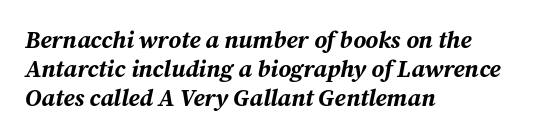
{"italic": "yes", "lean": "right", "slant_degrees": 12, "bold": "yes", "underline": "no", "align": "left", "line_spacing_ratio": 1.2, "letter_spacing": "normal", "letter_spacing_em": 0.0, "glyph_px": 24}
